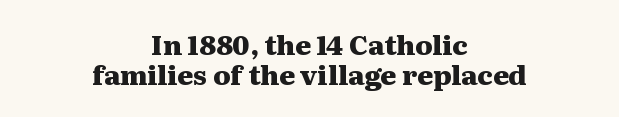
Q: Is the text bold? A: Yes.
Q: Is the text italic (slanted)? A: No, it is upright.
Q: Is the text underlined? A: No.
Q: How is the paragraph aligned? A: Centered.
Q: Is the spacing between letters normal or unusually wide? A: Normal.
Q: Is the spacing between lines tight, normal or loose? A: Tight.
